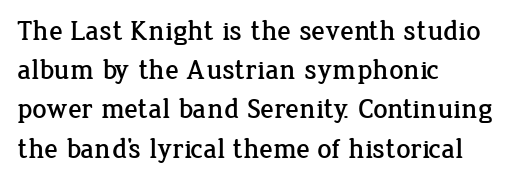
The image shows 28 px serif type, upright; set left-aligned, normal line spacing (1.4x), normal letter spacing, not underlined; low stroke contrast and a medium x-height.
